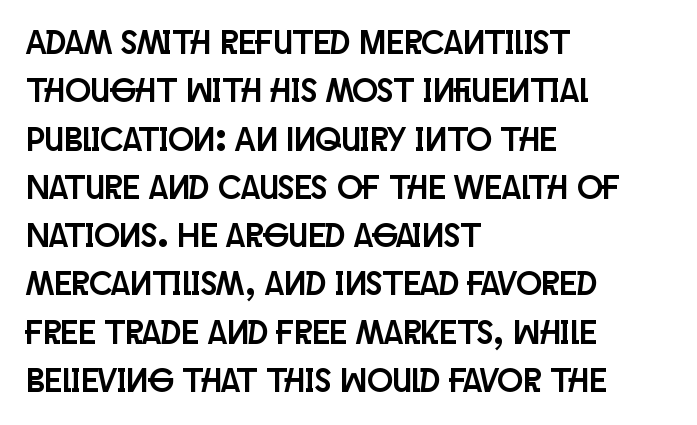
The image shows 34 px condensed sans-serif type, upright; set left-aligned, normal line spacing (1.42x), normal letter spacing, not underlined; low stroke contrast and a large x-height.
